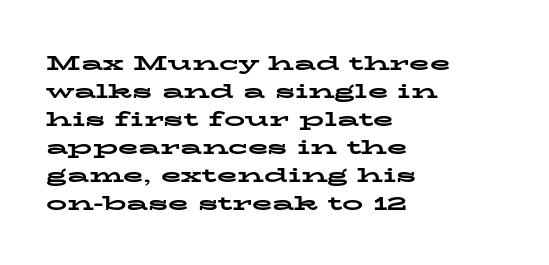
Style check: upright. Reading down the block, your eye returns to a fixed left position each line. This rendering leaves character spacing at its baseline value. Check under the words: just untouched page.
